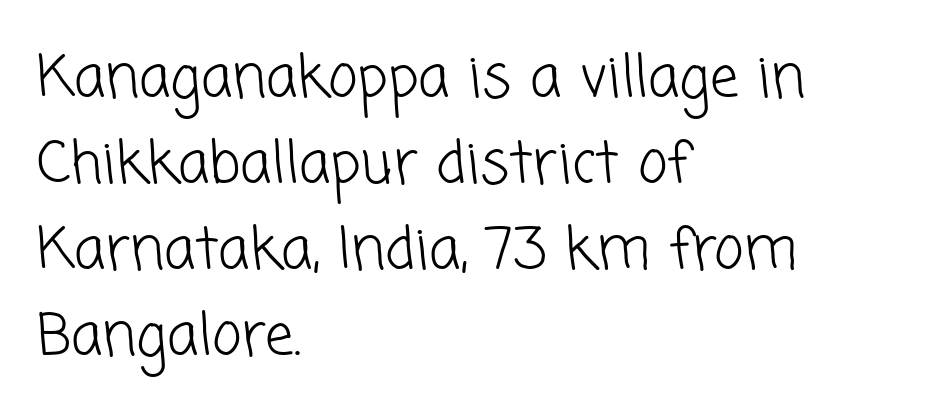
{"serif": "no", "bold": "no", "weight": "light", "width": "normal", "stroke_contrast": "low", "x_height": "medium", "monospaced": "no", "underline": "no", "align": "left", "line_spacing": "normal", "line_spacing_ratio": 1.51, "letter_spacing": "normal", "letter_spacing_em": 0.0, "glyph_px": 57}
